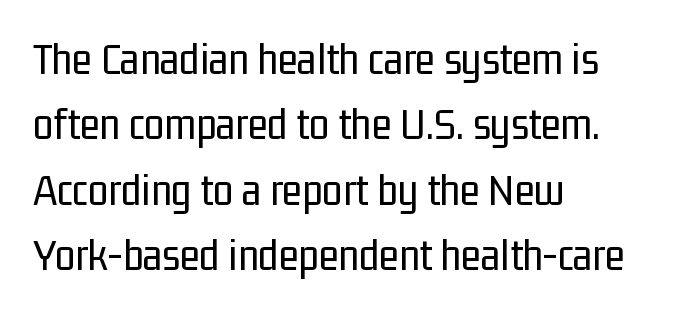
Every character sits straight up, as roman type does. No chunkiness to these letters — they're not bold. Caption: standard tracking, unaltered. Think of a printed novel: that variable character pitch is what you see here. Each line starts at the same left margin while the right side varies. This rendering features lettering with no underline.
